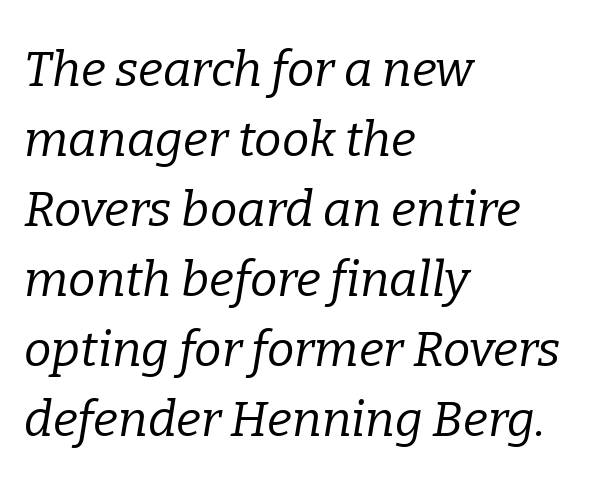
Q: Is the text bold? A: No.
Q: Is the text italic (slanted)? A: Yes, it leans right by about 9 degrees.
Q: Is the typeface a serif or a sans-serif typeface? A: Serif.
Q: Is the text underlined? A: No.
Q: How is the paragraph aligned? A: Left-aligned.
Q: Is the spacing between letters normal or unusually wide? A: Normal.
Q: Is the spacing between lines tight, normal or loose? A: Normal.
Q: Width (condensed, normal, or wide)? A: Normal.
Q: Stroke contrast? A: Low.
Q: x-height? A: Medium.
Q: Monospaced? A: No.
